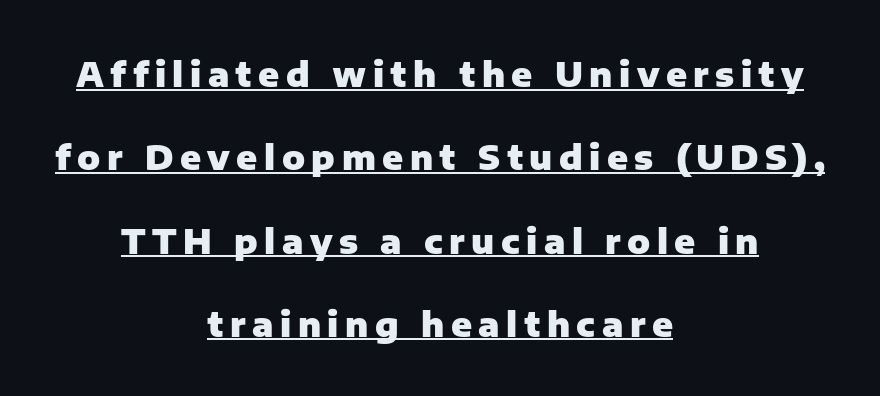
The image shows 34 px heavy sans-serif type, upright; set centered, loose line spacing (2.45x), underlined; low stroke contrast and a medium x-height.
